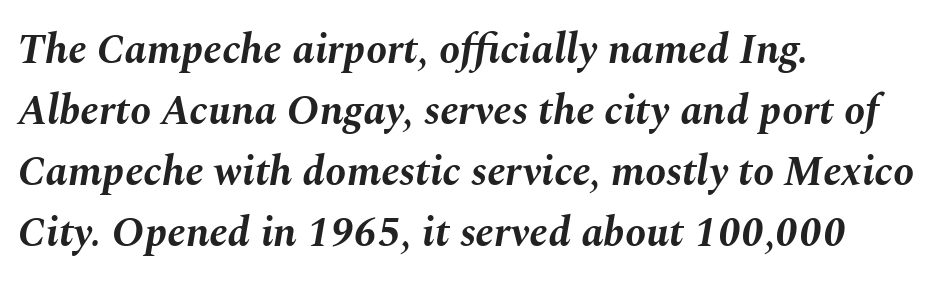
{"italic": "yes", "lean": "right", "slant_degrees": 10, "bold": "yes", "weight": "bold", "width": "normal", "stroke_contrast": "medium", "x_height": "medium", "monospaced": "no", "underline": "no", "align": "left", "line_spacing": "normal", "line_spacing_ratio": 1.45, "letter_spacing": "normal", "letter_spacing_em": 0.0, "glyph_px": 42}
